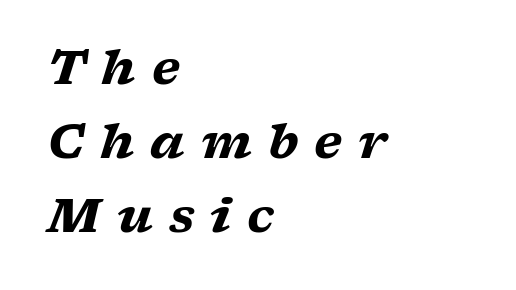
Normally led — the rows are evenly, conventionally spaced. Type style note: has serifs. Type without underlining. There is plenty of visible air inserted between adjacent glyphs. Which margin do the lines hug? The left one — the right edge is uneven. Think of a printed novel: that variable character pitch is what you see here.
